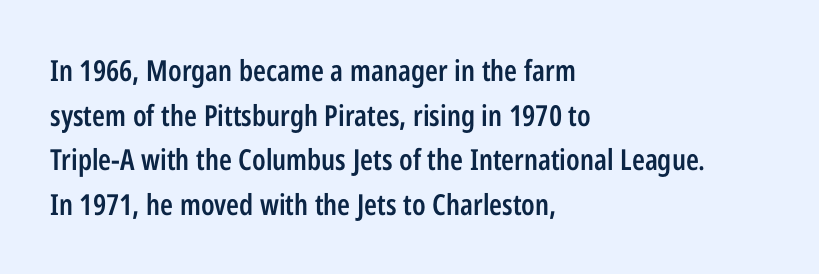
{"serif": "no", "italic": "no", "bold": "semi", "weight": "semibold", "width": "condensed", "stroke_contrast": "low", "x_height": "medium", "monospaced": "no", "underline": "no", "align": "left", "line_spacing": "normal", "line_spacing_ratio": 1.54, "letter_spacing": "normal", "letter_spacing_em": 0.0, "glyph_px": 29}
